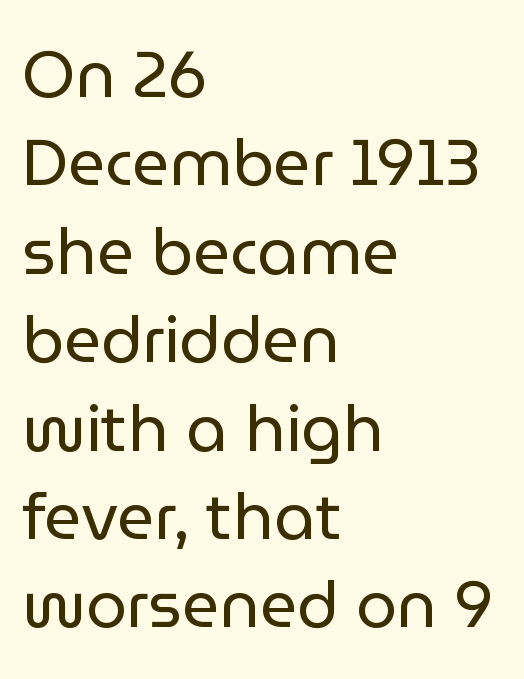
{"serif": "no", "italic": "no", "bold": "no", "weight": "regular", "width": "normal", "stroke_contrast": "low", "x_height": "medium", "monospaced": "no", "underline": "no", "align": "left", "line_spacing": "normal", "line_spacing_ratio": 1.36, "letter_spacing": "normal", "letter_spacing_em": 0.0, "glyph_px": 65}
